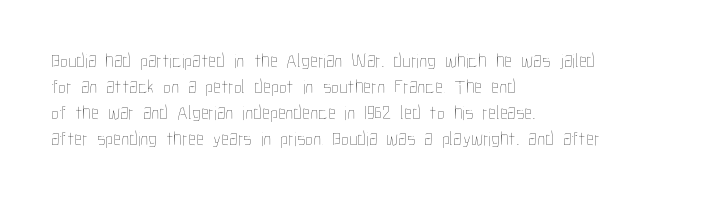
{"italic": "no", "bold": "no", "underline": "no", "align": "left", "line_spacing": "normal", "line_spacing_ratio": 1.3, "letter_spacing": "normal", "letter_spacing_em": 0.0, "glyph_px": 20}
